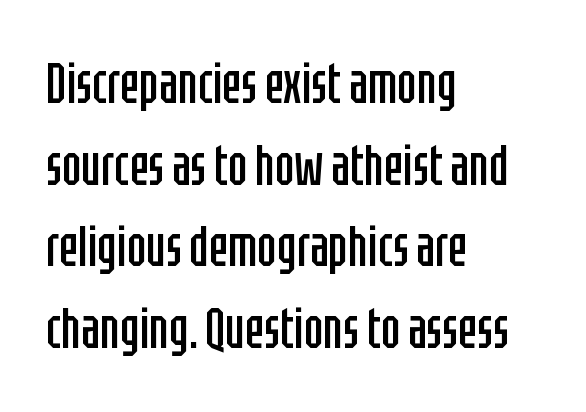
The image shows 57 px regular-weight, condensed sans-serif type, upright; set left-aligned, normal line spacing (1.43x), normal letter spacing, not underlined; low stroke contrast and a large x-height.
